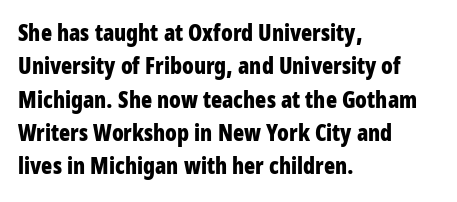
{"italic": "no", "bold": "yes", "underline": "no", "align": "left", "line_spacing": "normal", "line_spacing_ratio": 1.45, "letter_spacing": "normal", "letter_spacing_em": 0.0, "glyph_px": 23}
